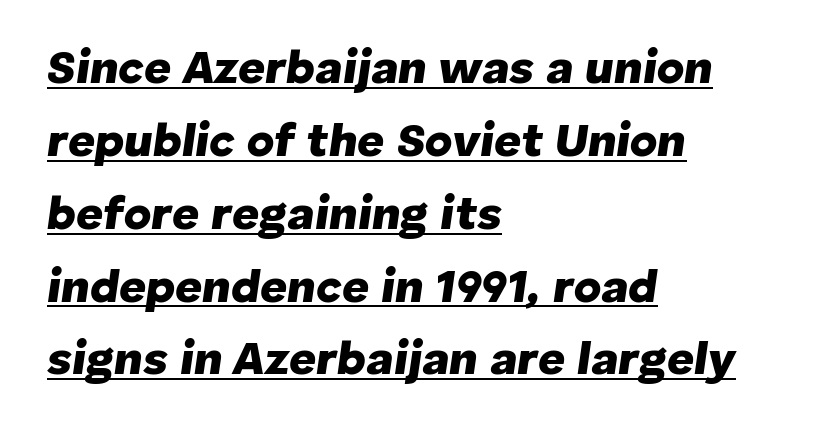
Compared with ordinary roman type, these characters are visibly tilted. The sample has been set heavy, in full bold. Students, note that the glyphs here touch the page at normal intervals. Successive baselines arrive at the customary interval. Proportional: the letters do not fall into vertical columns. The paragraph shown leans on its left margin.
